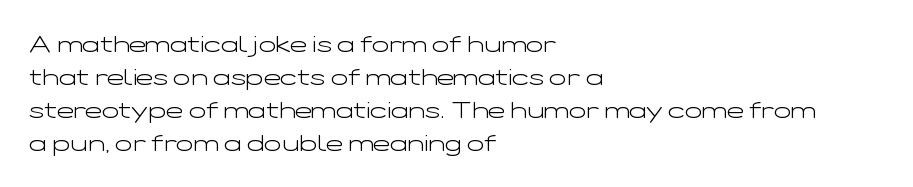
{"italic": "no", "bold": "no", "underline": "no", "align": "left", "line_spacing": "normal", "line_spacing_ratio": 1.44, "letter_spacing": "normal", "letter_spacing_em": 0.0, "glyph_px": 23}
